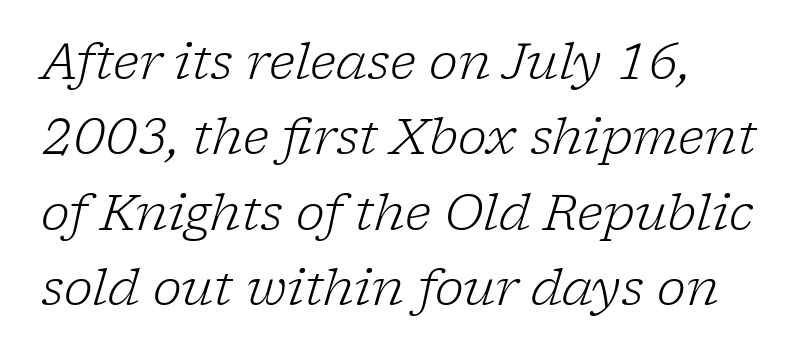
Q: Is the text bold? A: No.
Q: Is the text italic (slanted)? A: Yes, it leans right by about 17 degrees.
Q: Is the typeface a serif or a sans-serif typeface? A: Serif.
Q: Is the text underlined? A: No.
Q: Is the spacing between letters normal or unusually wide? A: Normal.
Q: Is the spacing between lines tight, normal or loose? A: Normal.
Q: Width (condensed, normal, or wide)? A: Normal.
Q: Stroke contrast? A: Low.
Q: x-height? A: Medium.
Q: Monospaced? A: No.
